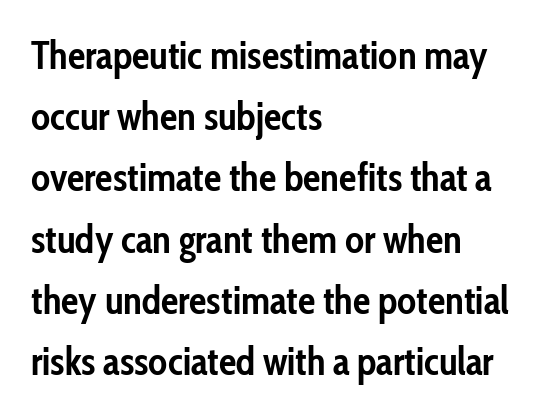
Q: Is the text bold? A: Yes.
Q: Is the text italic (slanted)? A: No, it is upright.
Q: Is the typeface a serif or a sans-serif typeface? A: Sans-serif.
Q: Is the text underlined? A: No.
Q: How is the paragraph aligned? A: Left-aligned.
Q: Is the spacing between letters normal or unusually wide? A: Normal.
Q: Is the spacing between lines tight, normal or loose? A: Normal.
Q: Width (condensed, normal, or wide)? A: Condensed.
Q: Stroke contrast? A: Low.
Q: x-height? A: Medium.
Q: Monospaced? A: No.
